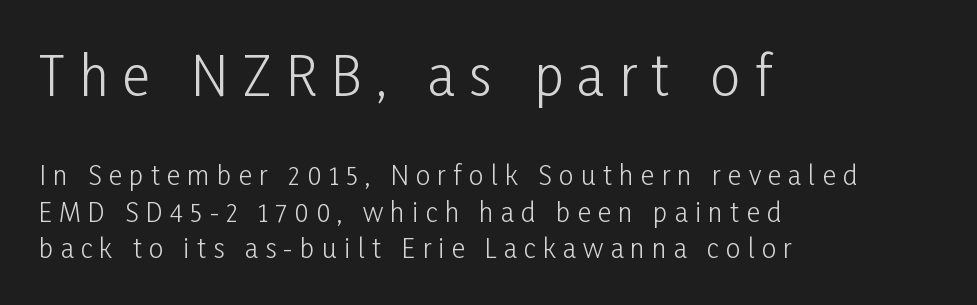
Letters have the restrained weight of plain body copy at most. One glance says typical: line gaps are just what's usual. Italic? Not at all — the glyphs are vertical. This layout puts the oversized block above and the modest block below. One-word summary of the alignment: left. What stands out about the letter spacing? Its width — letters are far apart.
